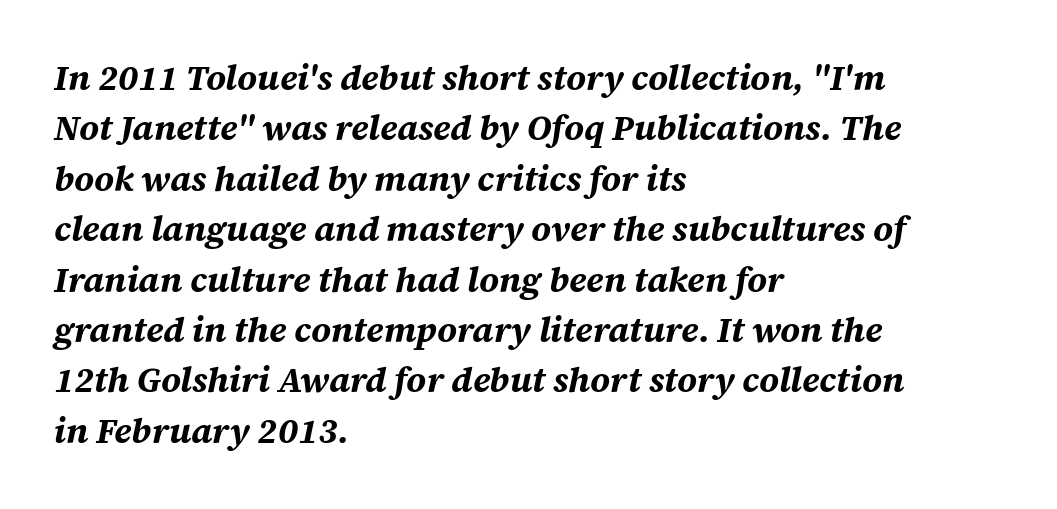
The image shows 35 px bold type, italic (leaning right); set left-aligned, normal line spacing (1.44x), normal letter spacing, not underlined; medium stroke contrast and a large x-height.
